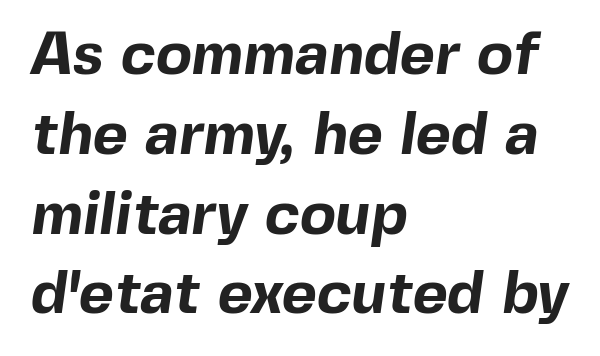
Students, observe: this is what conventionally led text looks like. The letters are bold, with thick, heavy strokes. Font category for this specimen: sans-serif. Spacing between characters is what you'd get straight out of the box. Each letter keeps its own natural width here, so spacing adapts to shape. Any mark beneath the type? The region is blank.
